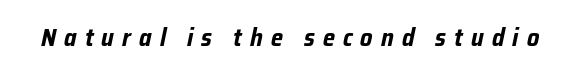
{"italic": "yes", "lean": "right", "slant_degrees": 12, "bold": "yes", "underline": "no", "letter_spacing": "wide", "letter_spacing_em": 0.32, "glyph_px": 25}
